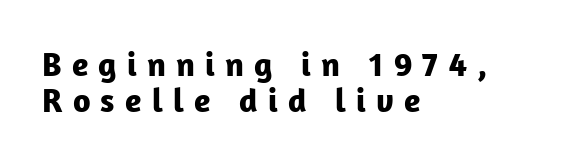
{"serif": "no", "italic": "no", "bold": "yes", "weight": "bold", "width": "normal", "stroke_contrast": "low", "x_height": "medium", "monospaced": "no", "underline": "no", "align": "left", "line_spacing": "tight", "line_spacing_ratio": 1.06, "letter_spacing": "wide", "letter_spacing_em": 0.3, "glyph_px": 34}
